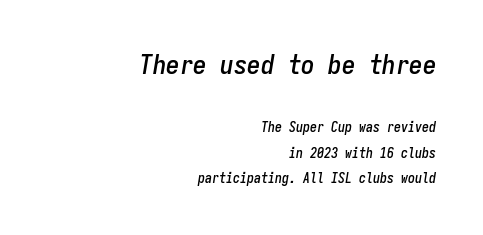
There's an unmistakable incline to the writing here. Of the two passages, the one on top uses the larger point size. Layout note: lines flush right. These lines keep a tight, regular rhythm from letter to letter.
